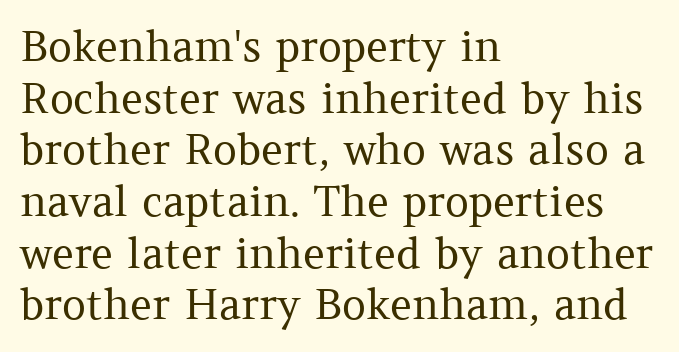
Q: Is the text bold? A: No.
Q: Is the text italic (slanted)? A: No, it is upright.
Q: Is the typeface a serif or a sans-serif typeface? A: Serif.
Q: Is the text underlined? A: No.
Q: How is the paragraph aligned? A: Left-aligned.
Q: Is the spacing between letters normal or unusually wide? A: Normal.
Q: Width (condensed, normal, or wide)? A: Normal.
Q: Stroke contrast? A: Medium.
Q: x-height? A: Medium.
Q: Monospaced? A: No.
